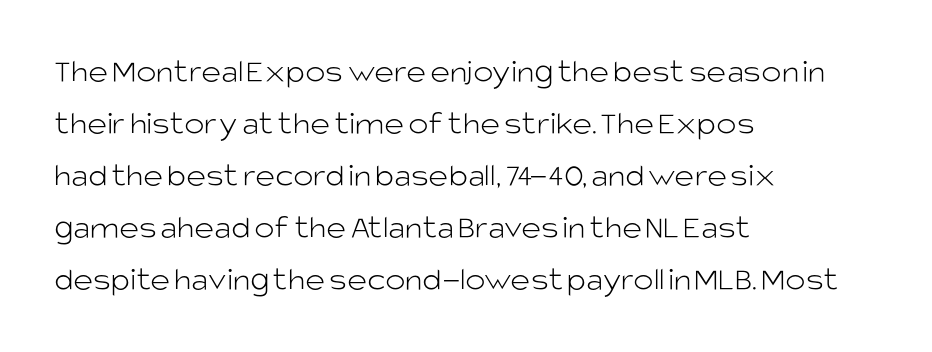
{"serif": "no", "italic": "no", "bold": "no", "weight": "light", "width": "normal", "stroke_contrast": "low", "x_height": "large", "monospaced": "no", "underline": "no", "align": "left", "line_spacing": "normal", "line_spacing_ratio": 1.53, "letter_spacing": "normal", "letter_spacing_em": 0.0, "glyph_px": 34}
